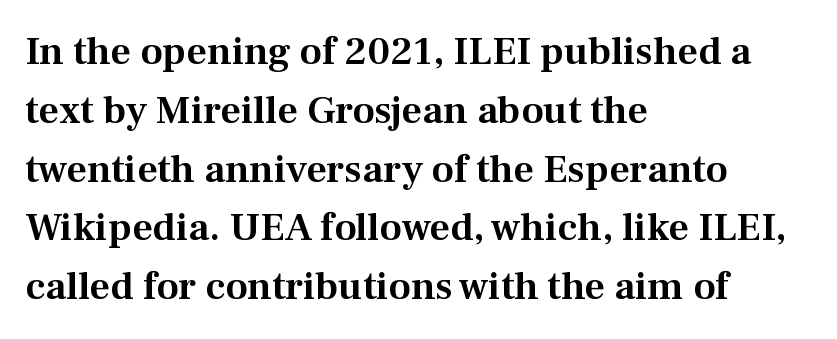
{"serif": "yes", "italic": "no", "width": "normal", "stroke_contrast": "medium", "x_height": "medium", "monospaced": "no", "underline": "no", "align": "left", "line_spacing": "normal", "line_spacing_ratio": 1.47, "letter_spacing": "normal", "letter_spacing_em": 0.0, "glyph_px": 40}
